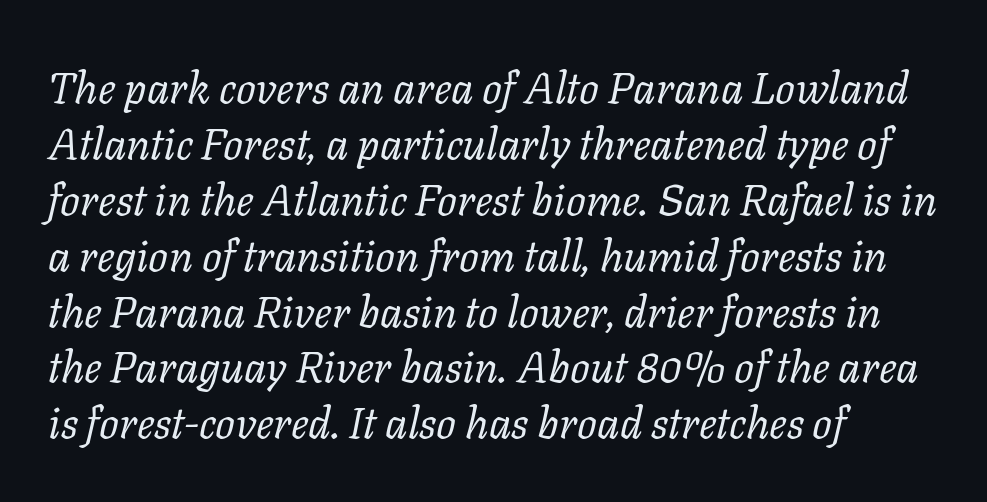
The rendering uses a moderate line-height, typical for paragraphs. Stroke terminals: seriffed. Style check: oblique. No letter is thick-stroked: the sample isn't bold. Spacing verdict: proportional, widths tailored to each character.
